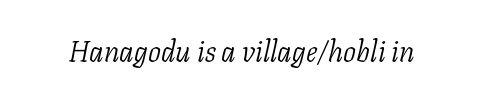
Q: Is the text bold? A: No.
Q: Is the text italic (slanted)? A: Yes, it leans right by about 11 degrees.
Q: Is the typeface a serif or a sans-serif typeface? A: Serif.
Q: Is the text underlined? A: No.
Q: Is the spacing between letters normal or unusually wide? A: Normal.
Q: Width (condensed, normal, or wide)? A: Normal.
Q: Stroke contrast? A: Low.
Q: x-height? A: Medium.
Q: Monospaced? A: No.
